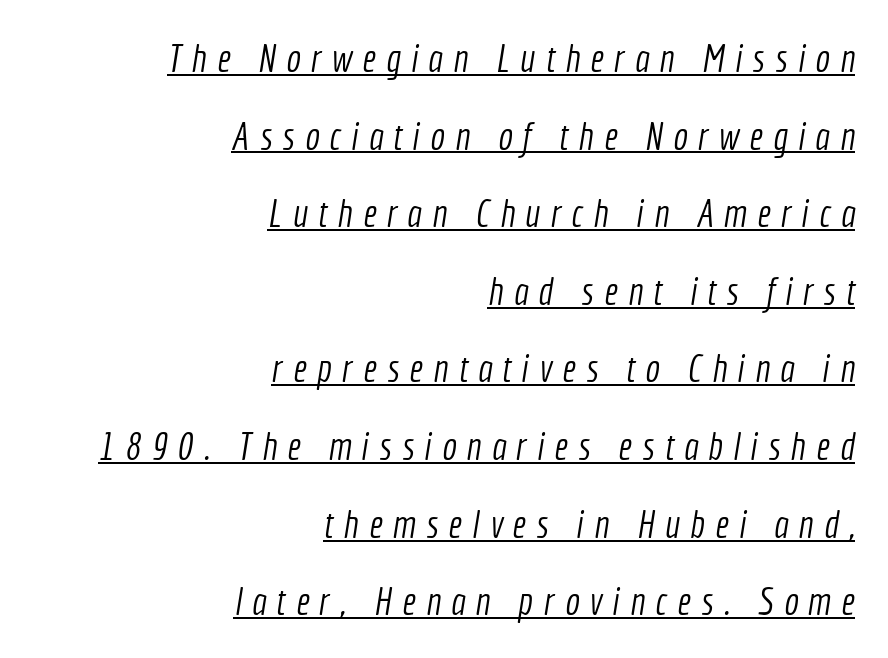
Q: Is the text bold? A: No.
Q: Is the typeface a serif or a sans-serif typeface? A: Sans-serif.
Q: Is the text underlined? A: Yes.
Q: How is the paragraph aligned? A: Right-aligned.
Q: Is the spacing between letters normal or unusually wide? A: Unusually wide.
Q: Is the spacing between lines tight, normal or loose? A: Loose.
Q: Width (condensed, normal, or wide)? A: Condensed.
Q: x-height? A: Medium.
Q: Monospaced? A: No.
